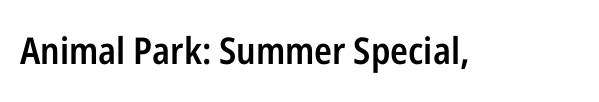
Q: Is the text bold? A: Semi-bold.
Q: Is the text italic (slanted)? A: No, it is upright.
Q: Is the typeface a serif or a sans-serif typeface? A: Sans-serif.
Q: Is the text underlined? A: No.
Q: Is the spacing between letters normal or unusually wide? A: Normal.
Q: Width (condensed, normal, or wide)? A: Condensed.
Q: Stroke contrast? A: Low.
Q: x-height? A: Medium.
Q: Monospaced? A: No.
